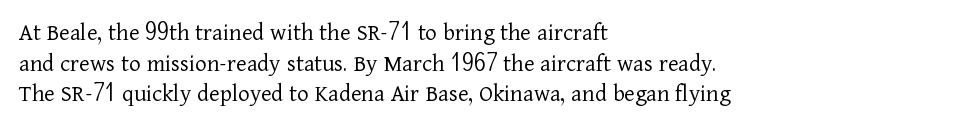
{"italic": "no", "bold": "no", "underline": "no", "align": "left", "line_spacing_ratio": 1.23, "letter_spacing": "normal", "letter_spacing_em": 0.0, "glyph_px": 25}
